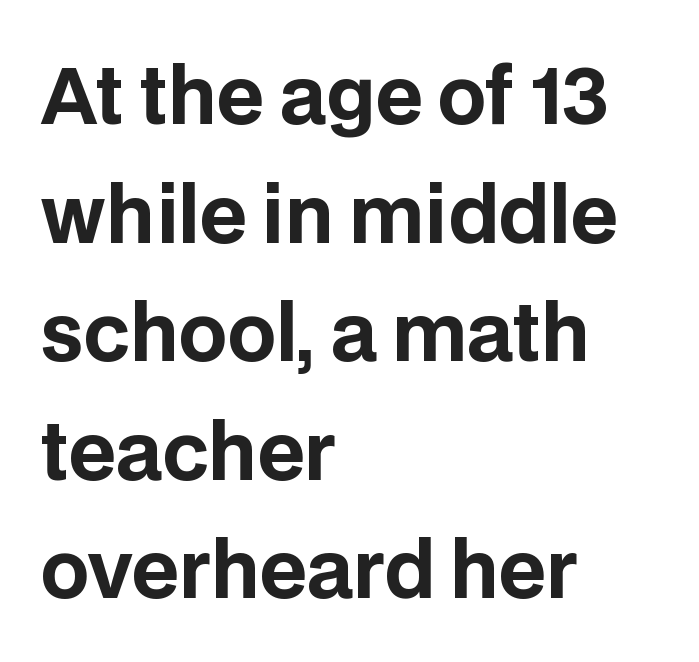
The image shows 76 px bold sans-serif type, upright; set left-aligned, normal line spacing (1.56x), normal letter spacing, not underlined; low stroke contrast and a large x-height.
